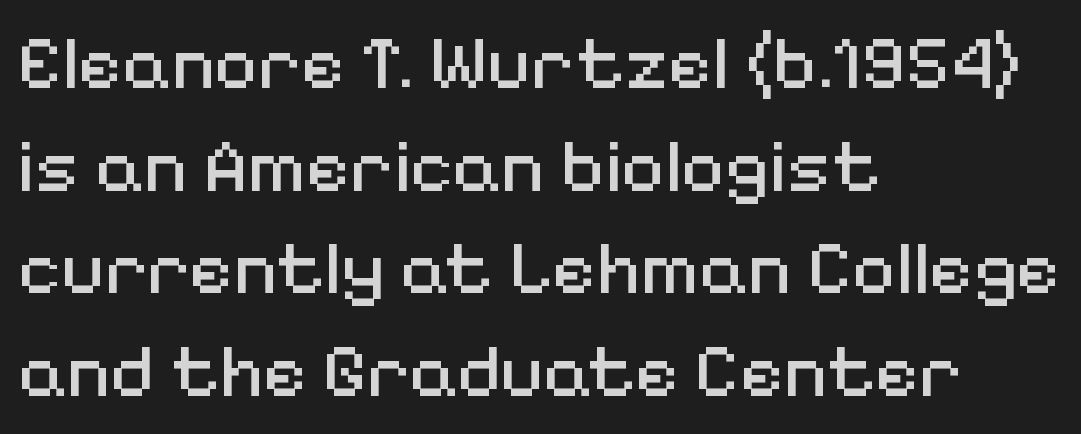
The image shows 76 px regular-weight sans-serif type, upright; set left-aligned, normal line spacing (1.35x), normal letter spacing, not underlined; medium stroke contrast and a medium x-height.
